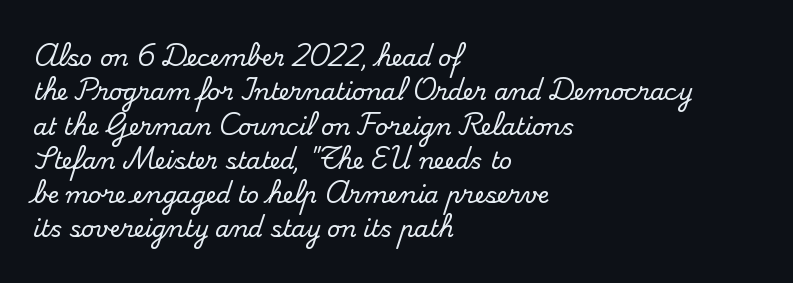
If you drew a ruler down the left edge, every line would touch it. Any mark beneath the type? The region is blank. Vertical spacing — default.
